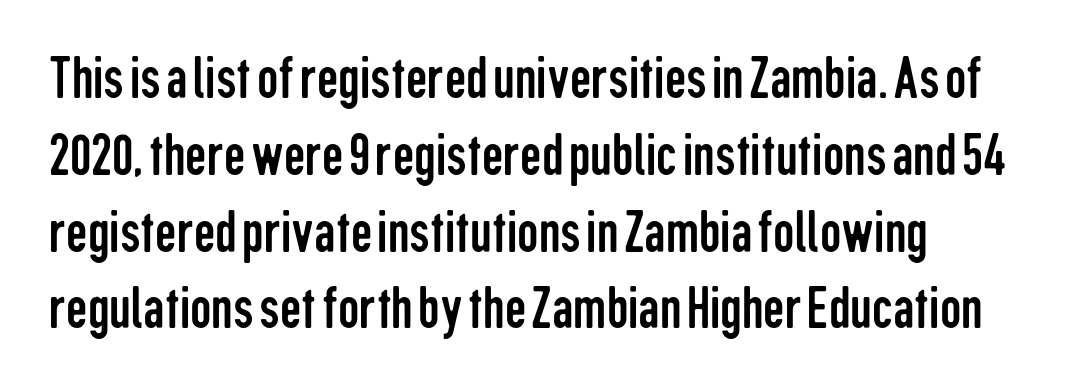
{"serif": "no", "italic": "no", "bold": "no", "weight": "regular", "width": "condensed", "stroke_contrast": "low", "x_height": "medium", "monospaced": "no", "underline": "no", "align": "left", "line_spacing": "normal", "line_spacing_ratio": 1.28, "letter_spacing": "normal", "letter_spacing_em": 0.0, "glyph_px": 60}
